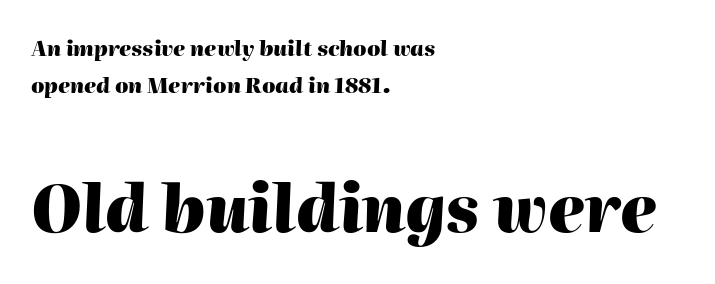
The image shows 64 px heavy type, italic (leaning right); set left-aligned, line spacing 1.76x, normal letter spacing, not underlined; the second (bottom) block is 3.05x larger; high stroke contrast and a medium x-height.
